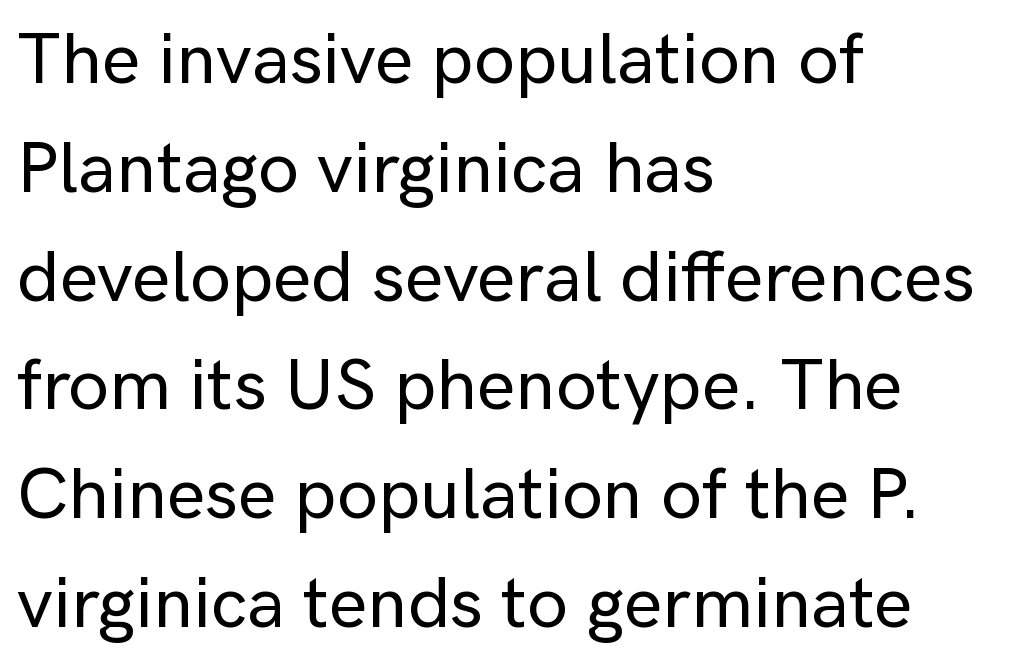
This rendering uses left alignment, leaving the right contour irregular. Regarding serifs, this sample does without them. This sample uses plain, unmodified letter spacing. Beneath every word, the page is bare. The letters advance in unequal steps, a hallmark of proportional type. Does the leading feel generous? No, just average.
